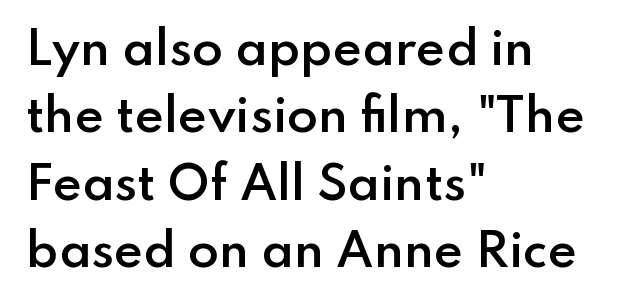
No word sits above an underline. Leading matches the norm, producing a regular column. Is this a sans? Yes — the strokes have no serifs. Honestly, the letter spacing is just normal — you wouldn't notice it.
